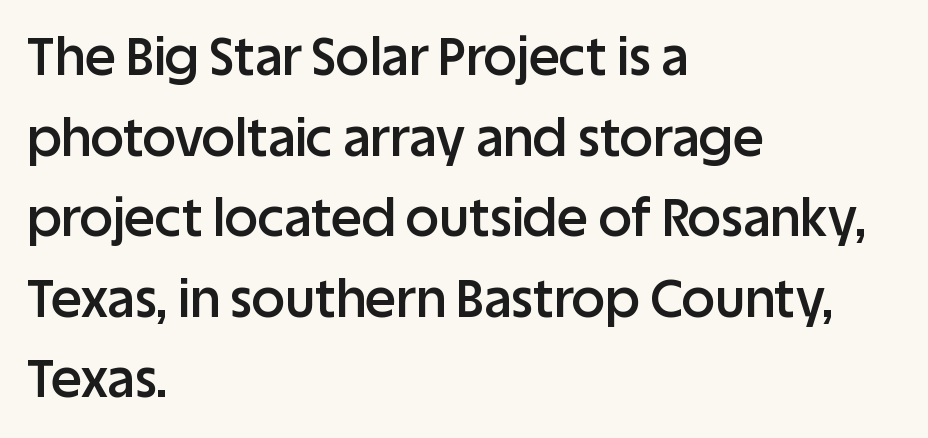
The image shows 52 px semibold sans-serif type, upright; set left-aligned, normal line spacing (1.55x), normal letter spacing, not underlined; low stroke contrast and a large x-height.
